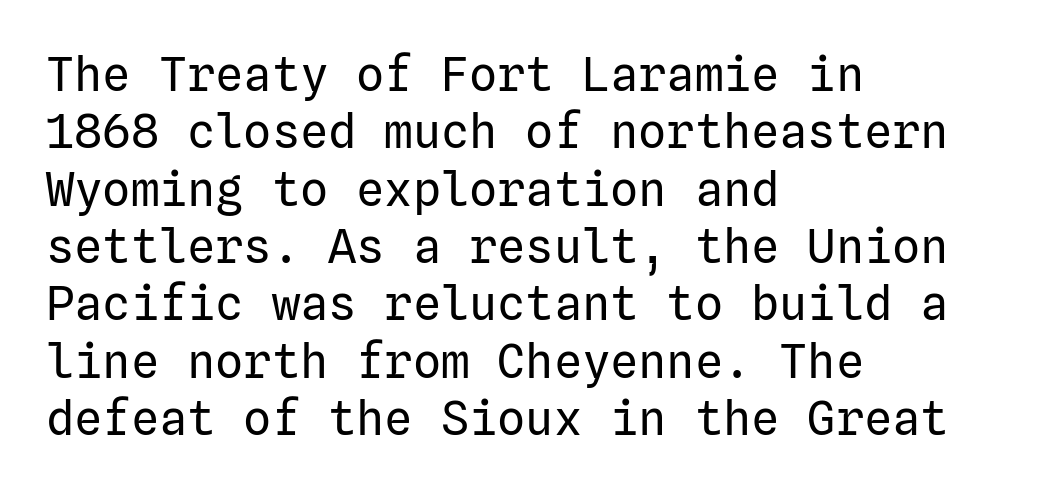
Line beginnings align vertically; line endings do not. Nothing sits at the stroke ends, so this counts as sans-serif. The baseline area is clear. The weight would be labelled regular, book, light, or lighter still. A typesetter would call this zero additional tracking.
